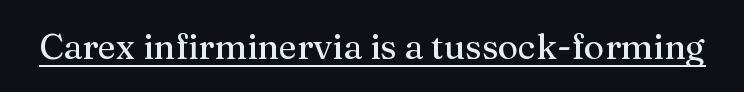
Q: Is the text italic (slanted)? A: No, it is upright.
Q: Is the typeface a serif or a sans-serif typeface? A: Serif.
Q: Is the text underlined? A: Yes.
Q: Is the spacing between letters normal or unusually wide? A: Normal.
Q: Width (condensed, normal, or wide)? A: Normal.
Q: Stroke contrast? A: Medium.
Q: x-height? A: Medium.
Q: Monospaced? A: No.
